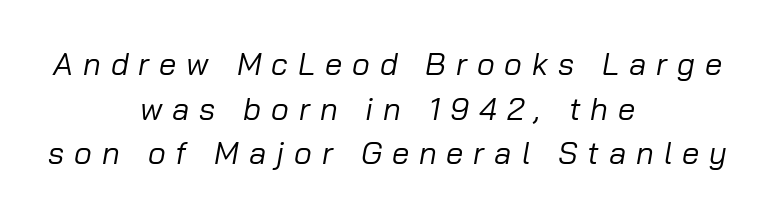
Note the varied advance widths — an 'i' is clearly narrower than an 'm'. Caption: multi-line text, centered on the measure. Each row of text sits above clean, open space. Stem width sits at or under what a default text font uses. Display-style spreading of the glyphs; the letterfit is very open.
